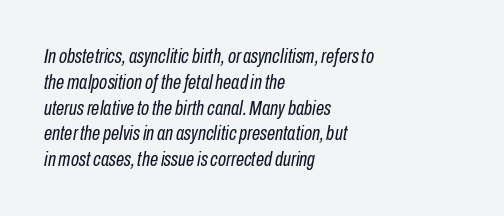
Q: Is the text bold? A: No.
Q: Is the text italic (slanted)? A: Yes, it leans right by about 10 degrees.
Q: Is the text underlined? A: No.
Q: How is the paragraph aligned? A: Left-aligned.
Q: Is the spacing between letters normal or unusually wide? A: Normal.
